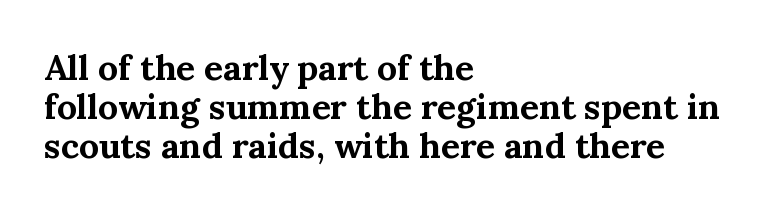
Glance below the letters and you will spot only blank space. These lines are rendered in a variable-pitch font. The letters stand straight up with perfectly vertical stems. The paragraph has a hard left edge and a soft right edge. The type family on display is of the serif kind.
